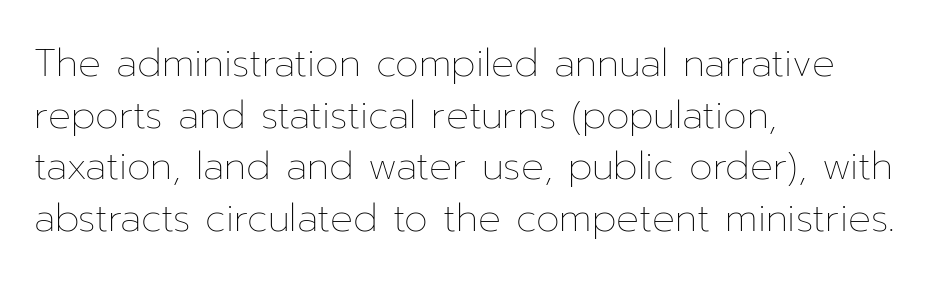
Q: Is the text bold? A: No.
Q: Is the text italic (slanted)? A: No, it is upright.
Q: Is the text underlined? A: No.
Q: How is the paragraph aligned? A: Left-aligned.
Q: Is the spacing between letters normal or unusually wide? A: Normal.
Q: Is the spacing between lines tight, normal or loose? A: Normal.
Q: Width (condensed, normal, or wide)? A: Normal.
Q: Stroke contrast? A: Low.
Q: x-height? A: Medium.
Q: Monospaced? A: No.
